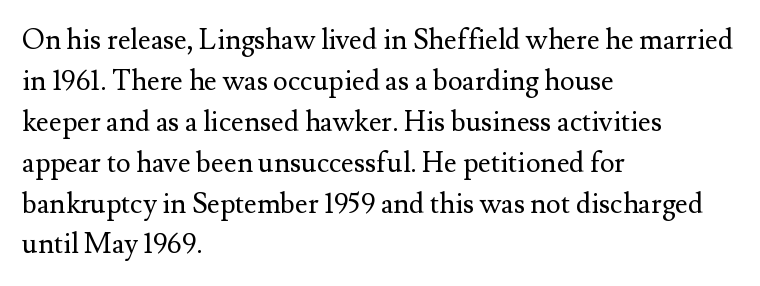
{"serif": "yes", "italic": "no", "bold": "no", "weight": "regular", "width": "normal", "stroke_contrast": "medium", "x_height": "small", "monospaced": "no", "underline": "no", "align": "left", "line_spacing": "normal", "line_spacing_ratio": 1.46, "letter_spacing": "normal", "letter_spacing_em": 0.0, "glyph_px": 28}
